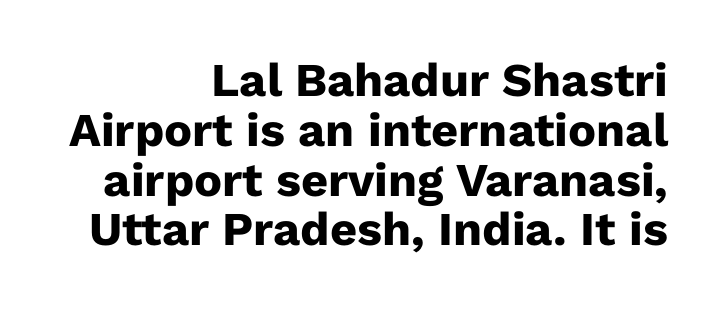
The axis of the letterforms is exactly vertical. Compared with typical body copy, the letter spacing here is the same. The compositor pushed each line to the right boundary. The specimen omits any rule beneath the text block's lines. Chunky letters — that's bold for sure. Vertical spacing — tight.
